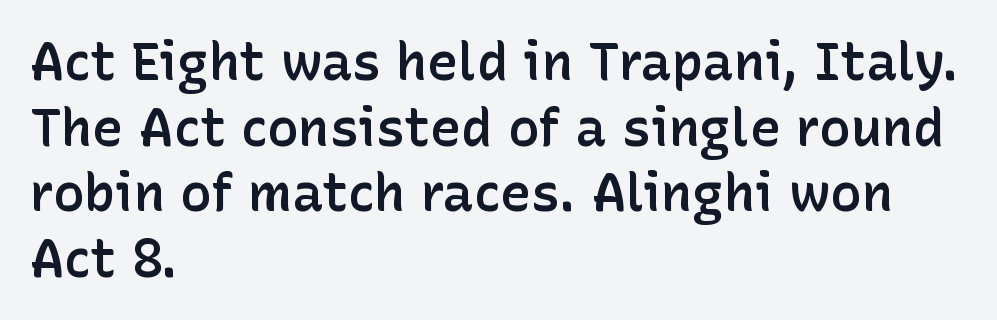
The image shows 52 px semibold sans-serif type, upright; set left-aligned, normal line spacing (1.26x), normal letter spacing, not underlined; low stroke contrast and a medium x-height.
